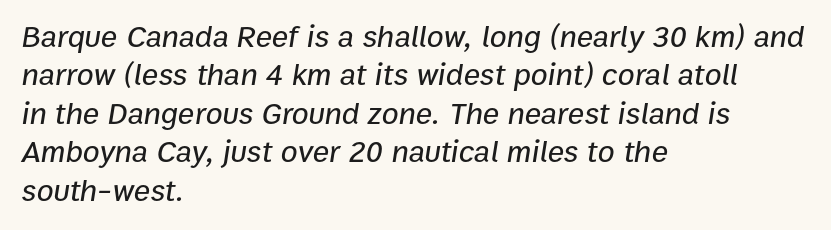
The image shows 31 px text type, italic (leaning right); set left-aligned, line spacing 1.24x, normal letter spacing, not underlined; low stroke contrast and a medium x-height.
